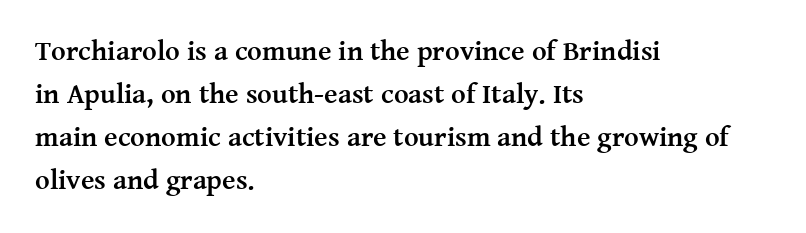
Pretty heavy lettering here — definitely bold. The designer left line spacing at the default. This sample has the flowing, uneven cadence of proportional lettering. The glyphs in this specimen are seriffed. It's the straight-up-and-down kind of type.
